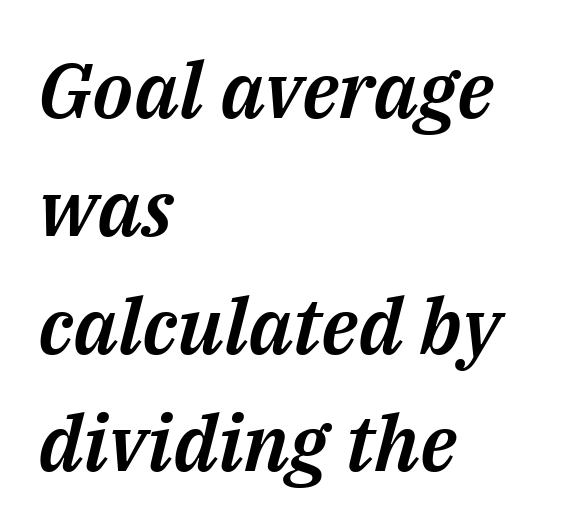
Character widths vary here, with narrow letters taking less room than wide ones. Letters rest on an invisible, unmarked baseline. Characters are canted at an angle relative to the baseline's perpendicular. The vertical gap from one line to the next is medium.
